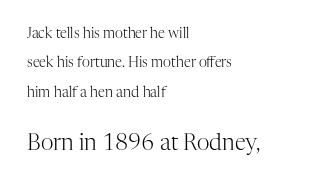
The image shows 22 px text type, upright; set left-aligned, loose line spacing (2.1x), normal letter spacing, not underlined; the second (bottom) block is 1.57x larger.
